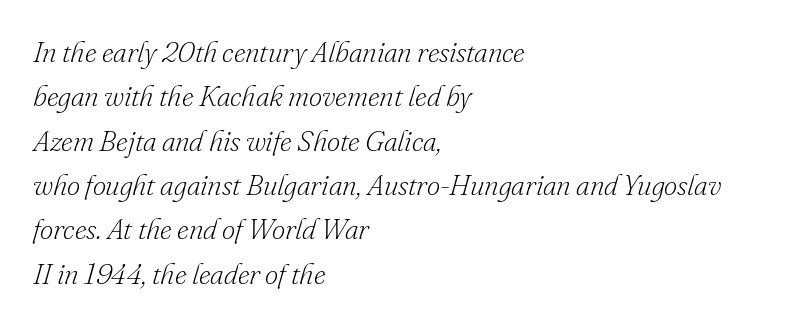
{"serif": "yes", "italic": "yes", "lean": "right", "slant_degrees": 16, "bold": "no", "weight": "light", "width": "normal", "stroke_contrast": "low", "x_height": "small", "monospaced": "no", "underline": "no", "align": "left", "line_spacing": "normal", "line_spacing_ratio": 1.53, "letter_spacing": "normal", "letter_spacing_em": 0.0, "glyph_px": 29}
